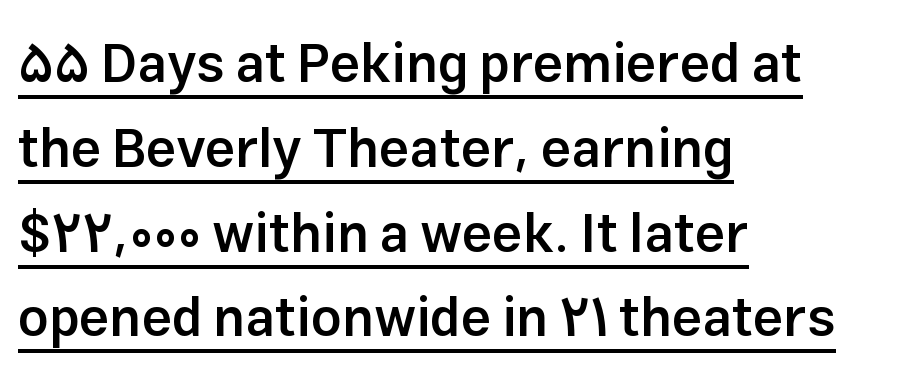
The image shows 54 px semibold sans-serif type, upright; set left-aligned, normal line spacing (1.57x), normal letter spacing, underlined; low stroke contrast and a medium x-height.
